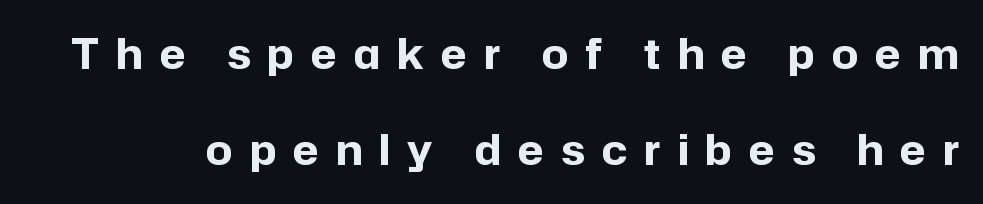
The image shows 41 px bold sans-serif type, upright; set loose line spacing (2.35x), unusually wide letter spacing (+0.42 em), not underlined; low stroke contrast and a medium x-height.
